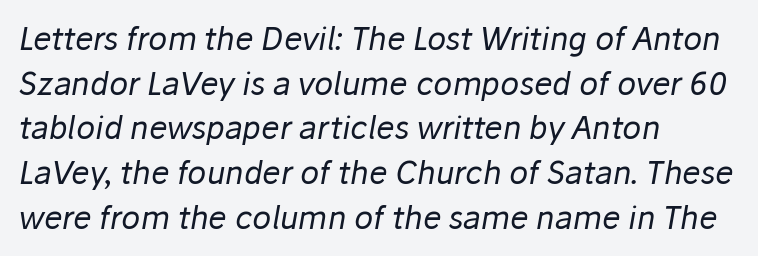
The image shows 31 px regular-weight type, italic (leaning right); set left-aligned, normal line spacing (1.44x), normal letter spacing, not underlined; low stroke contrast and a medium x-height.
